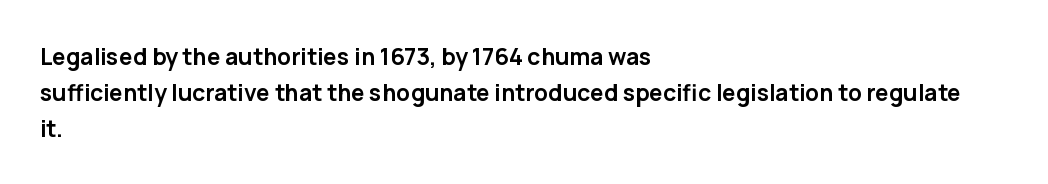
The line-height multiplier appears to be the usual default. Plain, unruled lines of type. The type is set solid horizontally, with unmodified tracking. Horizontal alignment here is leftward, the default for most running prose. Does the weight exceed regular? Yes, all the way to bold.
